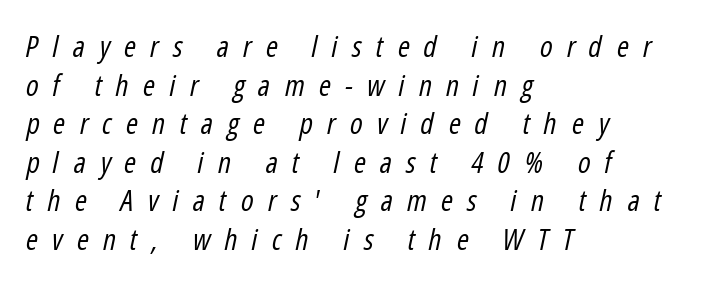
Q: Is the text bold? A: No.
Q: Is the text italic (slanted)? A: Yes, it leans right by about 12 degrees.
Q: Is the text underlined? A: No.
Q: How is the paragraph aligned? A: Left-aligned.
Q: Is the spacing between letters normal or unusually wide? A: Unusually wide.
Q: Is the spacing between lines tight, normal or loose? A: Normal.
Q: Width (condensed, normal, or wide)? A: Condensed.
Q: Stroke contrast? A: Low.
Q: x-height? A: Medium.
Q: Monospaced? A: No.
